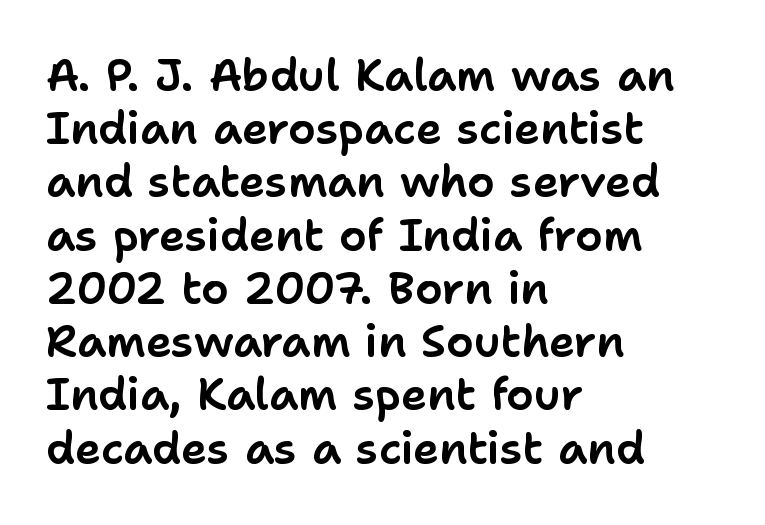
Q: Is the text italic (slanted)? A: No, it is upright.
Q: Is the typeface a serif or a sans-serif typeface? A: Sans-serif.
Q: Is the text underlined? A: No.
Q: How is the paragraph aligned? A: Left-aligned.
Q: Is the spacing between letters normal or unusually wide? A: Normal.
Q: Width (condensed, normal, or wide)? A: Normal.
Q: Stroke contrast? A: Low.
Q: x-height? A: Medium.
Q: Monospaced? A: No.
